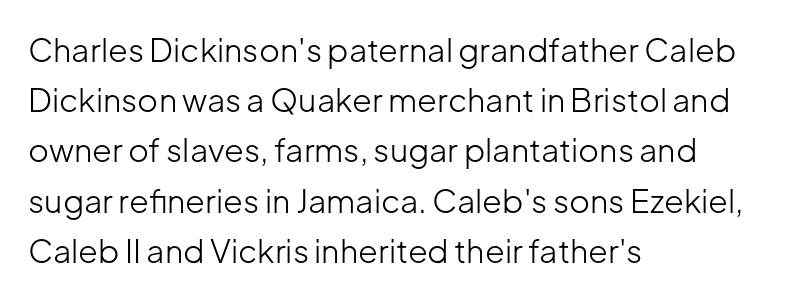
The image shows 32 px light sans-serif type, upright; set left-aligned, normal line spacing (1.57x), normal letter spacing, not underlined; low stroke contrast and a medium x-height.
